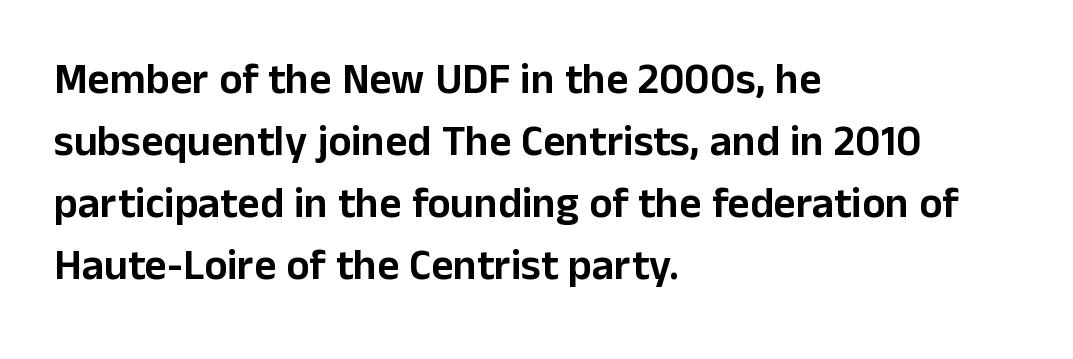
The image shows 43 px sans-serif type, upright; set left-aligned, normal line spacing (1.44x), normal letter spacing, not underlined; low stroke contrast and a medium x-height.
